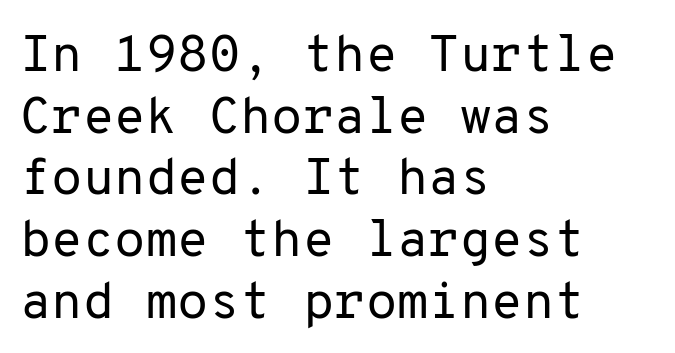
This sample uses plain, unmodified letter spacing. Horizontally, the lines are justified to the leading edge only. This is the regular roman posture of the typeface. This is not heavy type; no bold has been used. The rendering uses typewriter-style spacing with identical character cells. Unmarked baselines from the first word to the last.
